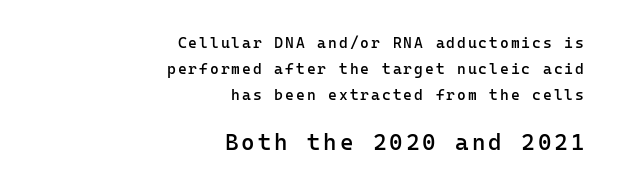
Q: Is the text bold? A: Semi-bold.
Q: Is the text italic (slanted)? A: No, it is upright.
Q: Is the text underlined? A: No.
Q: How is the paragraph aligned? A: Right-aligned.
Q: Which block of text is set in a larger size, the first (top) or the second (bottom)? A: The second (bottom) one.
